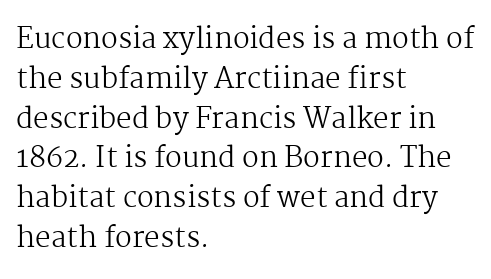
{"serif": "yes", "italic": "no", "bold": "no", "weight": "regular", "width": "normal", "stroke_contrast": "medium", "x_height": "medium", "monospaced": "no", "underline": "no", "align": "left", "line_spacing": "normal", "line_spacing_ratio": 1.42, "letter_spacing": "normal", "letter_spacing_em": 0.0, "glyph_px": 28}
